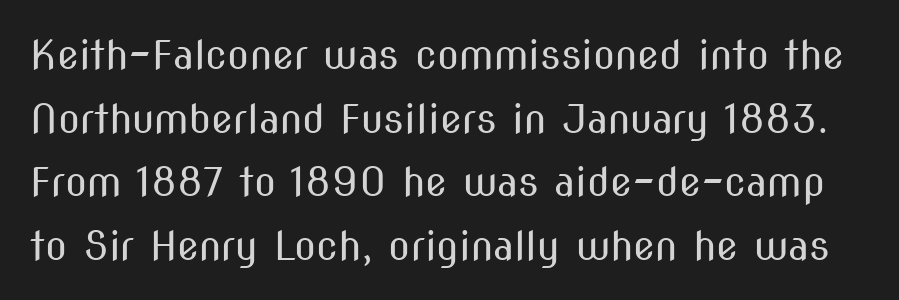
Q: Is the text bold? A: No.
Q: Is the text italic (slanted)? A: No, it is upright.
Q: Is the typeface a serif or a sans-serif typeface? A: Sans-serif.
Q: Is the text underlined? A: No.
Q: Is the spacing between letters normal or unusually wide? A: Normal.
Q: Is the spacing between lines tight, normal or loose? A: Normal.
Q: Width (condensed, normal, or wide)? A: Condensed.
Q: Stroke contrast? A: Medium.
Q: x-height? A: Medium.
Q: Monospaced? A: No.
